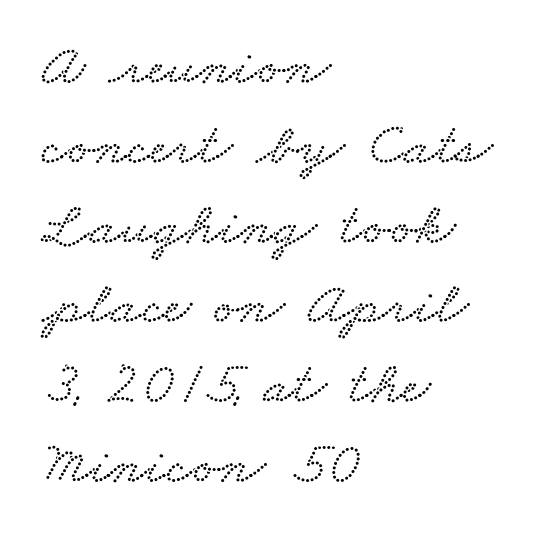
The image shows 60 px wide type; set left-aligned, normal line spacing (1.33x), normal letter spacing, not underlined; low stroke contrast and a small x-height.
